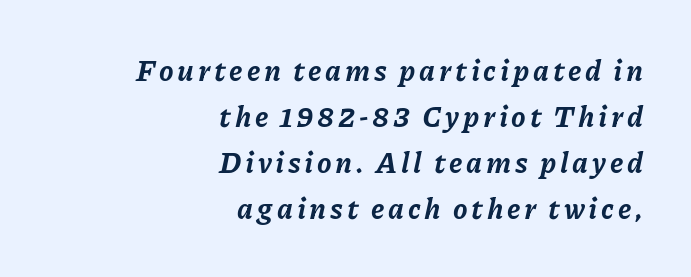
Successive baselines arrive at the customary interval. Plain, unruled lines of type. There's an unmistakable incline to the writing here. Strong, thick strokes mark this as bold type.
